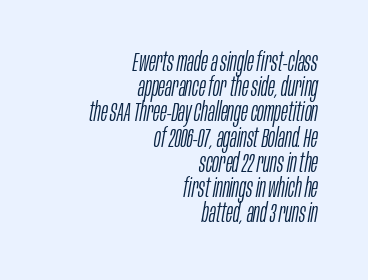
Q: Is the text bold? A: No.
Q: Is the text italic (slanted)? A: Yes, it leans right by about 10 degrees.
Q: Is the text underlined? A: No.
Q: How is the paragraph aligned? A: Right-aligned.
Q: Is the spacing between letters normal or unusually wide? A: Normal.
Q: Is the spacing between lines tight, normal or loose? A: Tight.
